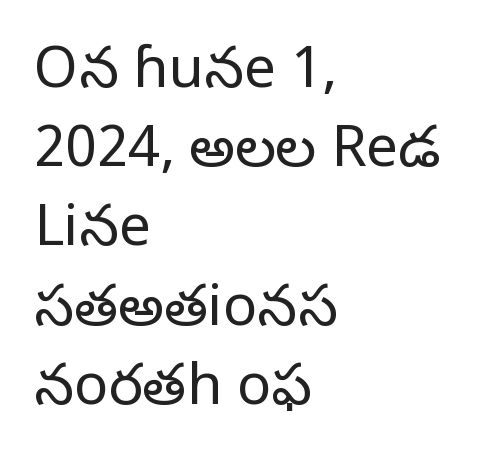
{"serif": "yes", "italic": "no", "bold": "no", "weight": "regular", "width": "normal", "stroke_contrast": "low", "x_height": "large", "monospaced": "no", "underline": "no", "align": "left", "line_spacing": "normal", "line_spacing_ratio": 1.39, "letter_spacing": "normal", "letter_spacing_em": 0.0, "glyph_px": 57}
